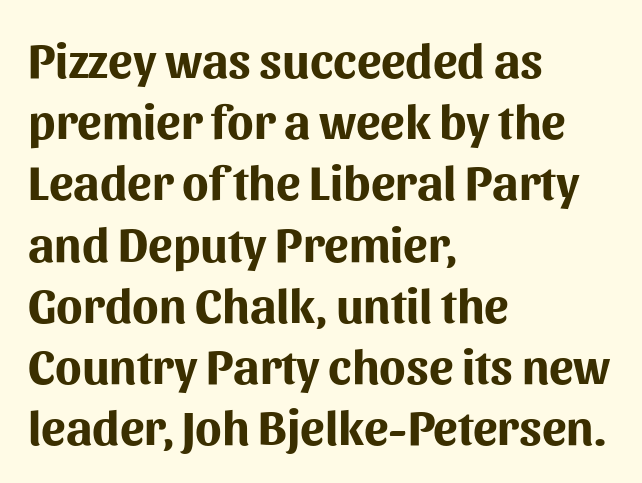
Between one letter and the next there's only the usual sliver of space. This sample uses a sans-serif face. A roman cut, with each character standing at attention. Baseline-to-baseline distance is the conventional proportion of letter height. Strong, thick strokes mark this as bold type.
